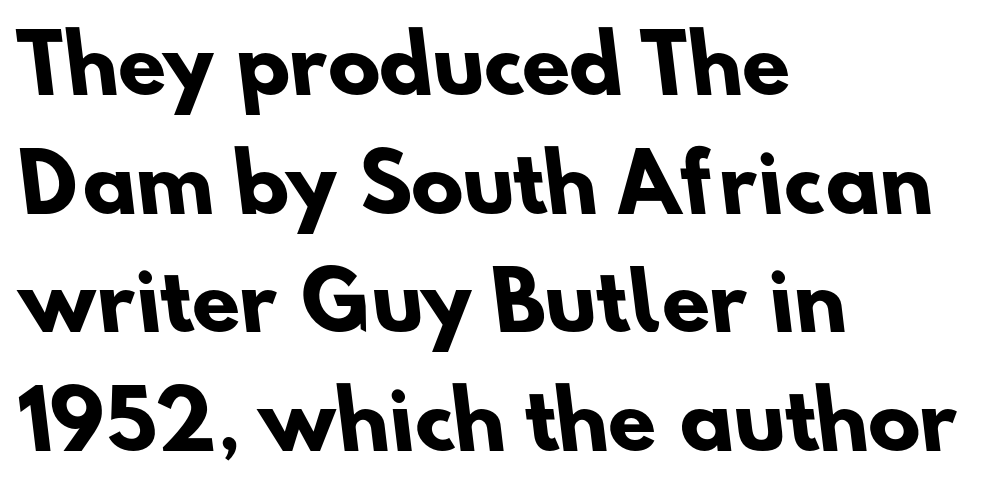
Rule under the text: the space is simply empty. Character widths vary here, with narrow letters taking less room than wide ones. What's the leading like? Ordinary, nothing unusual. Each line starts at the same left margin while the right side varies. Caption: bold face, heavy strokes.
